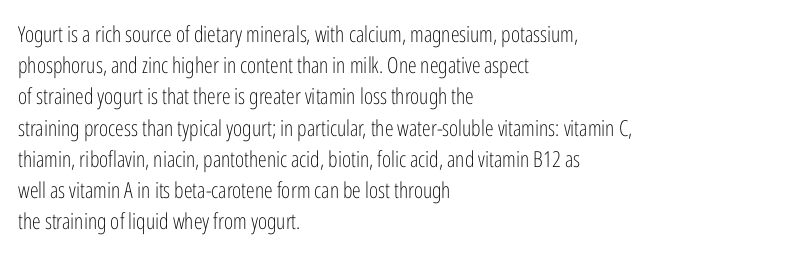
{"italic": "no", "bold": "no", "underline": "no", "align": "left", "line_spacing": "normal", "line_spacing_ratio": 1.42, "letter_spacing": "normal", "letter_spacing_em": 0.0, "glyph_px": 22}
